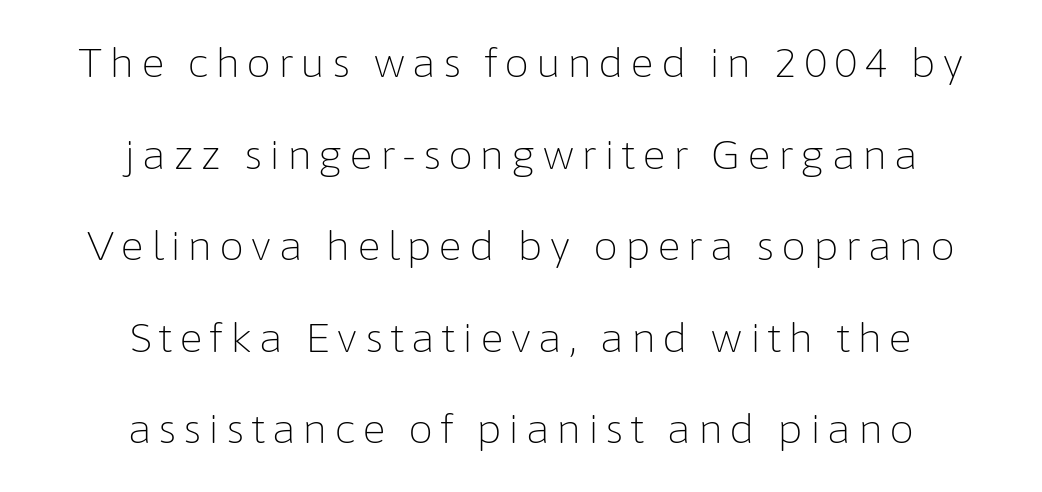
The designer went with a sans here, leaving each stem footless. The font sits on the lighter half of the weight spectrum, regular included. Varying glyph widths throughout — classic text-font behaviour. What's the leading like? Stretched, with rows far apart.
